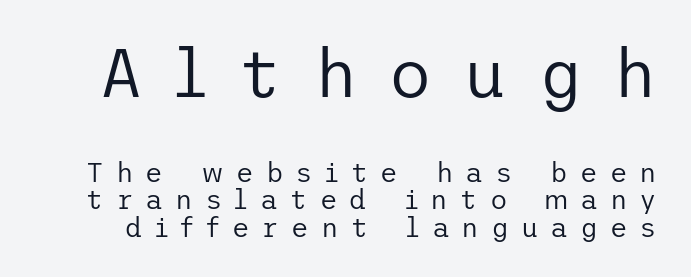
Rendered with straight, roman letterforms. Successive baselines arrive quickly, one right under another. Someone cranked the tracking dial way up on this one. The composition opens big and finishes small.
